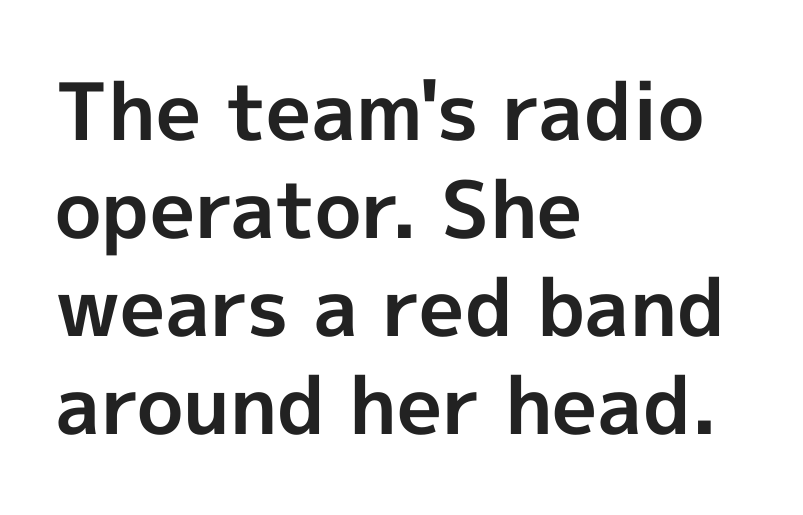
The typeface chosen for these lines omits serifs. As a designer I'd log this as weight 700, bold. Here the designer chose a conventional face with non-uniform glyph widths. The space directly below the letters is spotless. If you drew a ruler down the left edge, every line would touch it. The passage shown has conventional tracking throughout.
